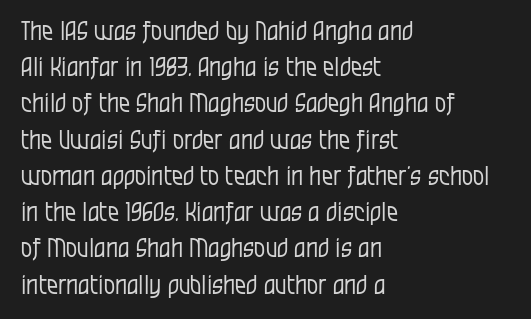
The cut favours lightness, reaching ordinary text weight at its darkest. Left-aligned paragraph, ragged on the right. There is no visible air inserted between adjacent glyphs. Has an underline been added? It has not. Upright lettering throughout. Leading matches the norm, producing a regular column.
